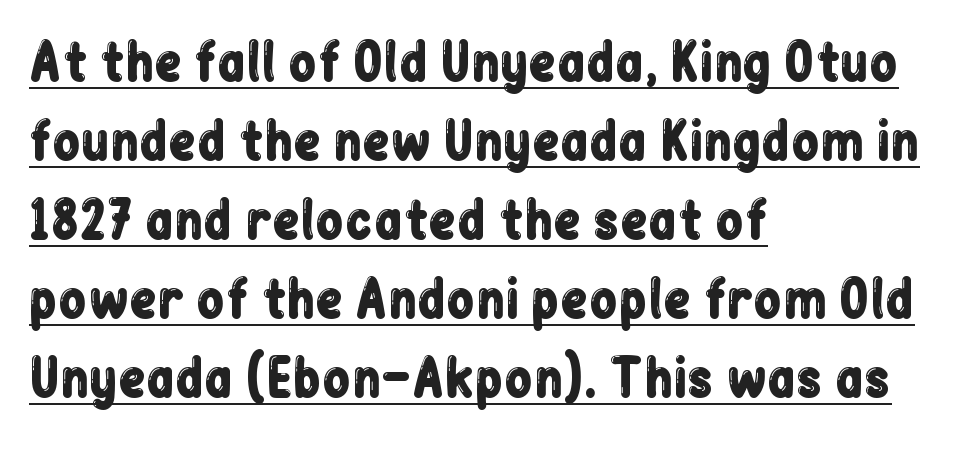
{"serif": "no", "italic": "no", "width": "condensed", "stroke_contrast": "low", "x_height": "medium", "monospaced": "no", "underline": "yes", "align": "left", "line_spacing": "normal", "line_spacing_ratio": 1.55, "letter_spacing": "normal", "letter_spacing_em": 0.0, "glyph_px": 51}
